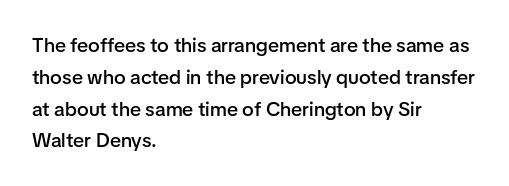
{"italic": "no", "bold": "semi", "underline": "no", "align": "left", "line_spacing": "normal", "line_spacing_ratio": 1.59, "letter_spacing": "normal", "letter_spacing_em": 0.0, "glyph_px": 20}
